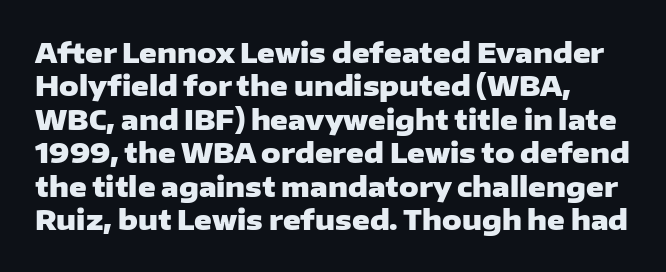
The image shows 27 px bold type, upright; set left-aligned, line spacing 1.24x, normal letter spacing, not underlined.
